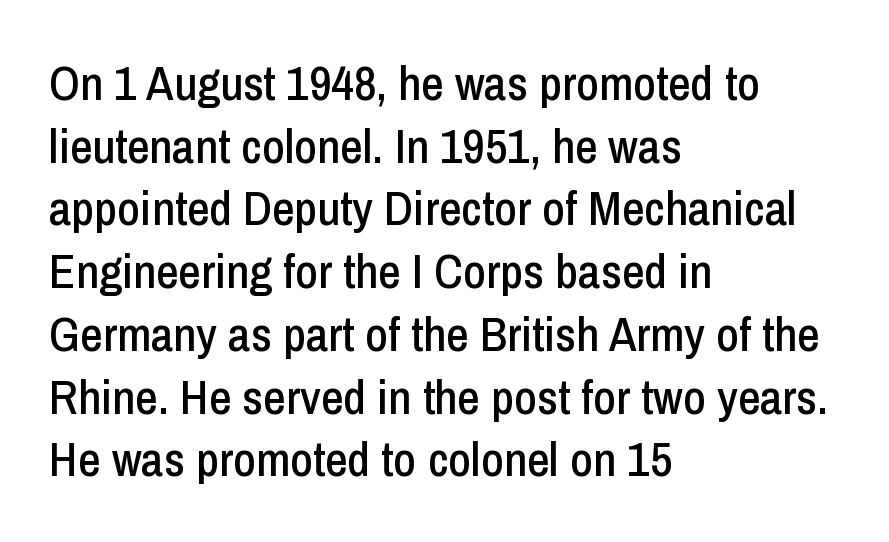
Letters rest on an invisible, unmarked baseline. A typesetter would call this zero additional tracking. Are there feet on the stems? There aren't — it's a sans. Note the varied advance widths — an 'i' is clearly narrower than an 'm'.
